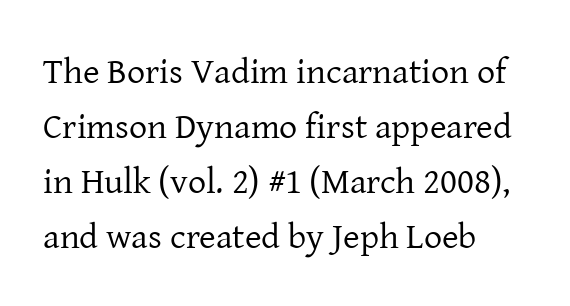
What stands out about the letter spacing? Nothing — it is the standard amount. Letterform terminals end in serifs throughout the passage. Honestly, the row spacing looks completely unremarkable. This is roman type, the default non-slanted kind. Think of a printed novel: that variable character pitch is what you see here.
